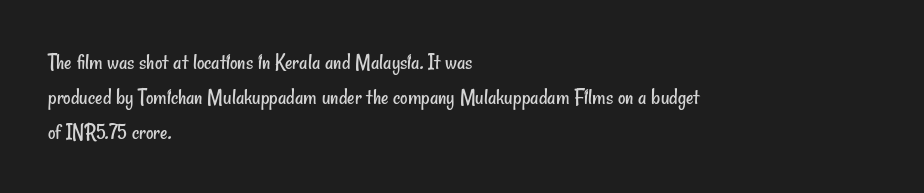
Q: Is the text bold? A: No.
Q: Is the text underlined? A: No.
Q: How is the paragraph aligned? A: Left-aligned.
Q: Is the spacing between letters normal or unusually wide? A: Normal.
Q: Is the spacing between lines tight, normal or loose? A: Normal.
